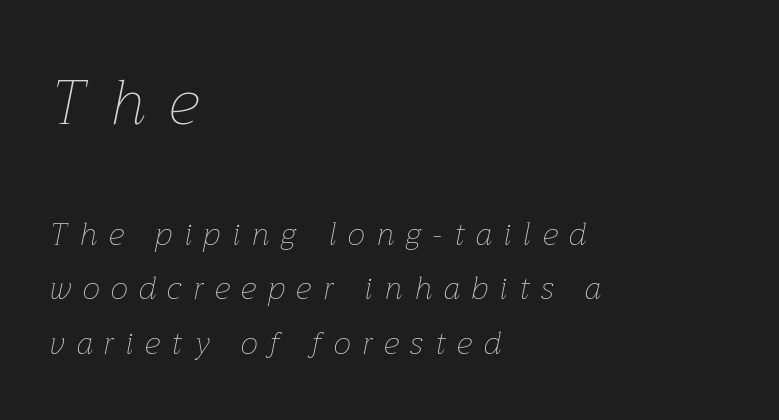
Q: Is the text bold? A: No.
Q: Is the text italic (slanted)? A: Yes, it leans right by about 12 degrees.
Q: Is the text underlined? A: No.
Q: How is the paragraph aligned? A: Left-aligned.
Q: Is the spacing between letters normal or unusually wide? A: Unusually wide.
Q: Which block of text is set in a larger size, the first (top) or the second (bottom)? A: The first (top) one.
Q: Width (condensed, normal, or wide)? A: Normal.
Q: Stroke contrast? A: Low.
Q: x-height? A: Medium.
Q: Monospaced? A: No.
